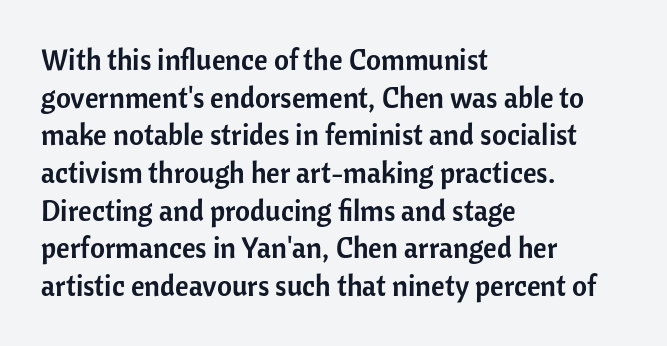
{"serif": "no", "italic": "no", "width": "normal", "stroke_contrast": "low", "x_height": "medium", "monospaced": "no", "underline": "no", "align": "left", "line_spacing": "normal", "line_spacing_ratio": 1.3, "letter_spacing": "normal", "letter_spacing_em": 0.0, "glyph_px": 29}
